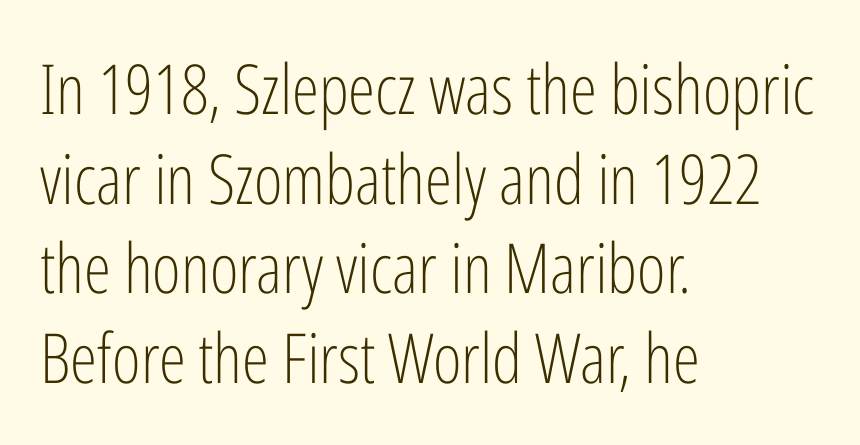
Q: Is the text bold? A: No.
Q: Is the text italic (slanted)? A: No, it is upright.
Q: Is the typeface a serif or a sans-serif typeface? A: Sans-serif.
Q: Is the text underlined? A: No.
Q: How is the paragraph aligned? A: Left-aligned.
Q: Is the spacing between letters normal or unusually wide? A: Normal.
Q: Is the spacing between lines tight, normal or loose? A: Normal.
Q: Width (condensed, normal, or wide)? A: Condensed.
Q: Stroke contrast? A: Low.
Q: x-height? A: Medium.
Q: Monospaced? A: No.
